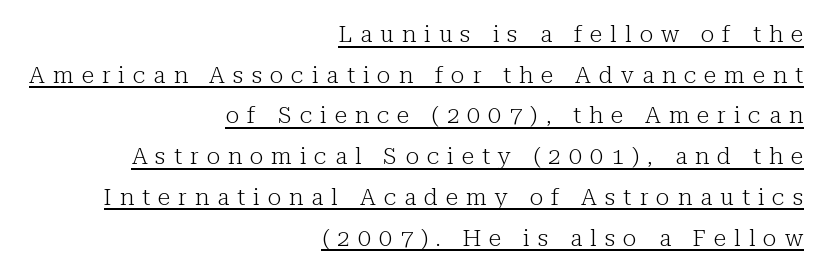
Q: Is the text bold? A: No.
Q: Is the text italic (slanted)? A: No, it is upright.
Q: Is the text underlined? A: Yes.
Q: How is the paragraph aligned? A: Right-aligned.
Q: Is the spacing between letters normal or unusually wide? A: Unusually wide.
